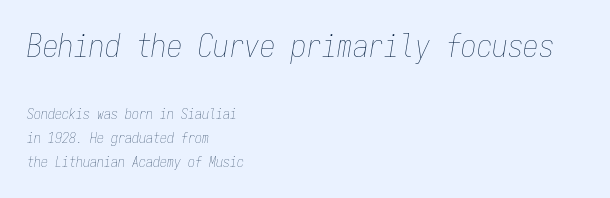
Q: Is the text bold? A: No.
Q: Is the text italic (slanted)? A: Yes, it leans right by about 9 degrees.
Q: Is the text underlined? A: No.
Q: How is the paragraph aligned? A: Left-aligned.
Q: Is the spacing between letters normal or unusually wide? A: Normal.
Q: Which block of text is set in a larger size, the first (top) or the second (bottom)? A: The first (top) one.
Q: Width (condensed, normal, or wide)? A: Condensed.
Q: Stroke contrast? A: Low.
Q: x-height? A: Medium.
Q: Monospaced? A: Yes.
